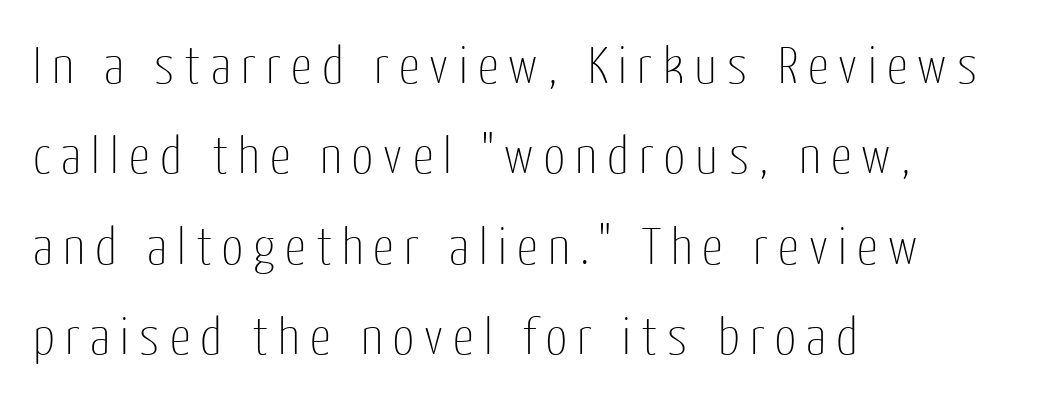
{"serif": "no", "italic": "no", "bold": "no", "weight": "thin", "width": "condensed", "stroke_contrast": "low", "x_height": "medium", "monospaced": "no", "underline": "no", "align": "left", "line_spacing_ratio": 1.74, "letter_spacing": "wide", "letter_spacing_em": 0.2, "glyph_px": 52}
